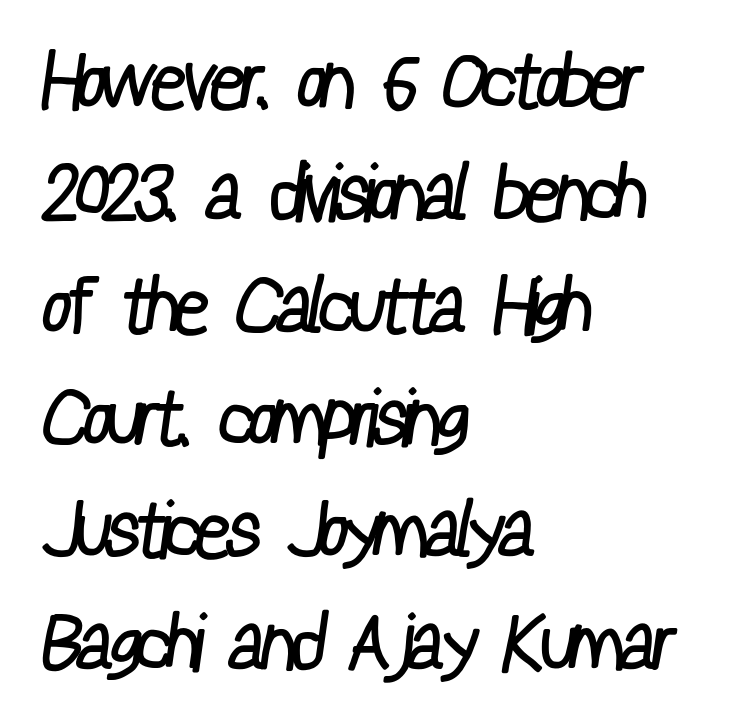
The text block is weighted toward the left margin, trailing off unevenly rightward. Is the letter spacing exaggerated? No — it looks like the ordinary default. The letters look calm and open, with moderate or lighter stems. Do the characters align in a grid? No, the font is proportional. Any mark beneath the type? The region is blank. Baseline-to-baseline distance is the conventional proportion of letter height.
